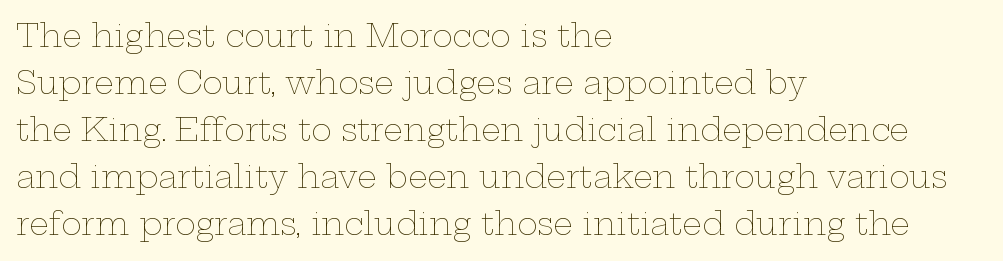
{"italic": "no", "bold": "no", "weight": "thin", "width": "wide", "stroke_contrast": "low", "x_height": "medium", "monospaced": "no", "underline": "no", "align": "left", "line_spacing": "normal", "line_spacing_ratio": 1.52, "letter_spacing": "normal", "letter_spacing_em": 0.0, "glyph_px": 31}
